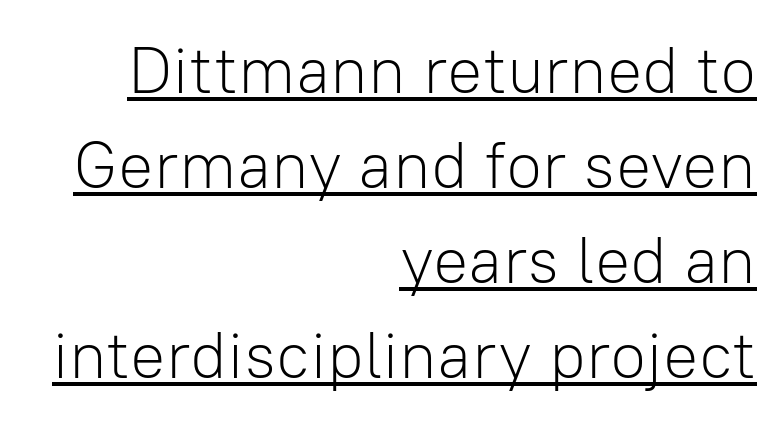
Q: Is the text bold? A: No.
Q: Is the text italic (slanted)? A: No, it is upright.
Q: Is the typeface a serif or a sans-serif typeface? A: Sans-serif.
Q: Is the text underlined? A: Yes.
Q: How is the paragraph aligned? A: Right-aligned.
Q: Is the spacing between letters normal or unusually wide? A: Normal.
Q: Is the spacing between lines tight, normal or loose? A: Normal.
Q: Width (condensed, normal, or wide)? A: Normal.
Q: Stroke contrast? A: Low.
Q: x-height? A: Medium.
Q: Monospaced? A: No.
